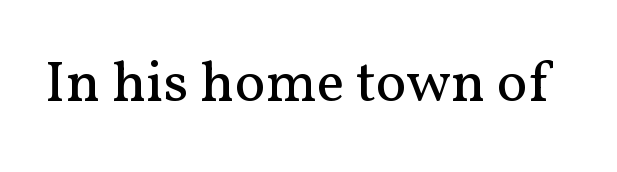
The image shows 58 px regular-weight serif type, upright; set normal letter spacing, not underlined; medium stroke contrast and a medium x-height.
